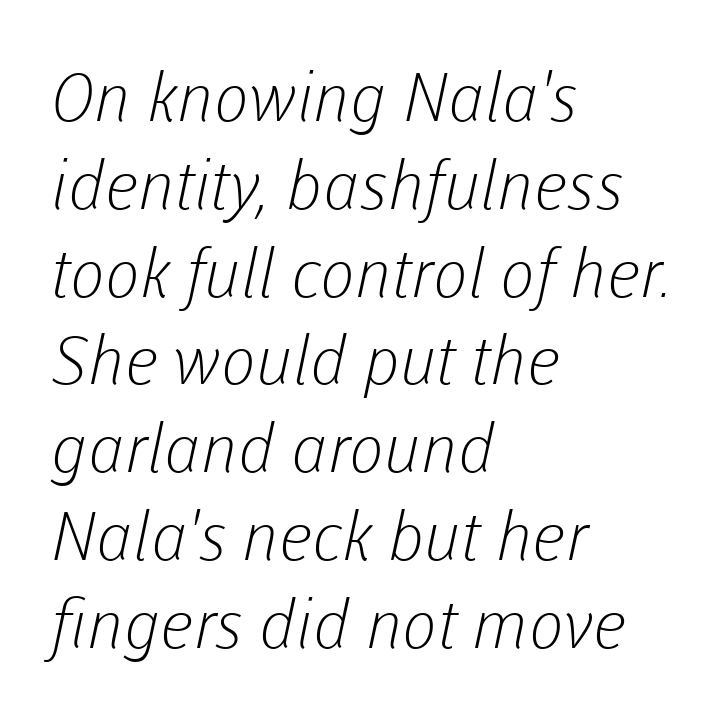
Heaviness? Minimal to ordinary, like unemphasized prose. The words here are not underlined. Spacing verdict: proportional, widths tailored to each character. The rendering keeps characters at their native spacing.
